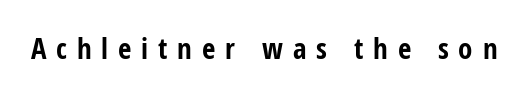
The image shows 29 px bold, condensed sans-serif type, upright; set unusually wide letter spacing (+0.34 em), not underlined; low stroke contrast and a medium x-height.
